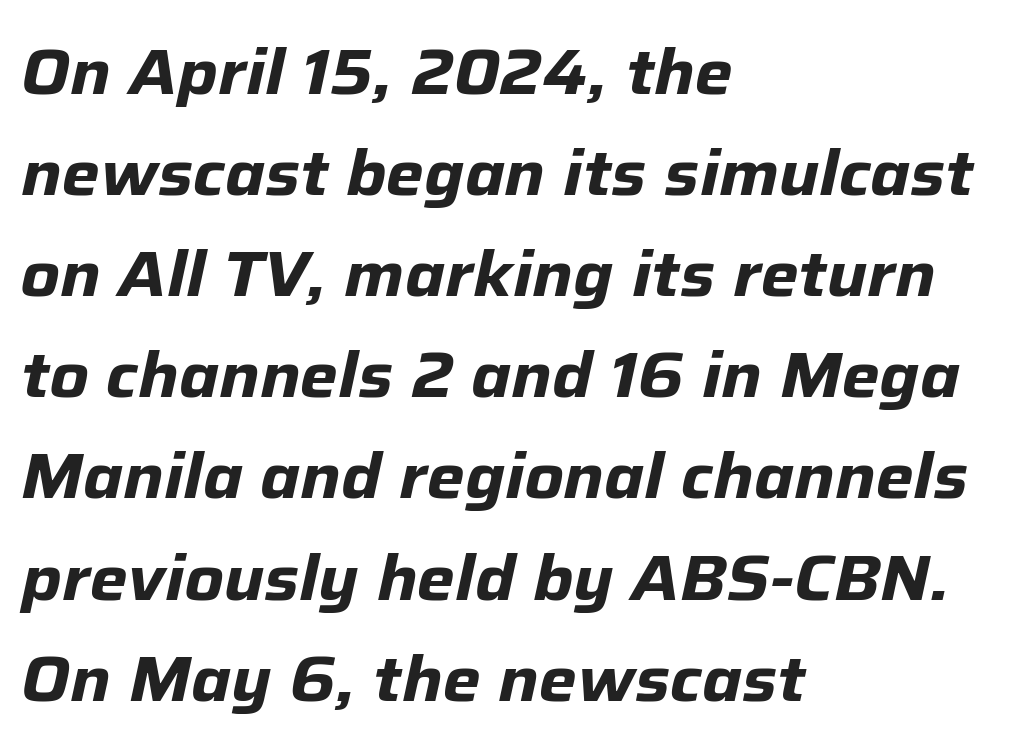
{"italic": "yes", "lean": "right", "slant_degrees": 12, "bold": "yes", "weight": "bold", "width": "normal", "stroke_contrast": "low", "x_height": "medium", "monospaced": "no", "underline": "no", "align": "left", "line_spacing": "normal", "line_spacing_ratio": 1.58, "letter_spacing": "normal", "letter_spacing_em": 0.0, "glyph_px": 64}
